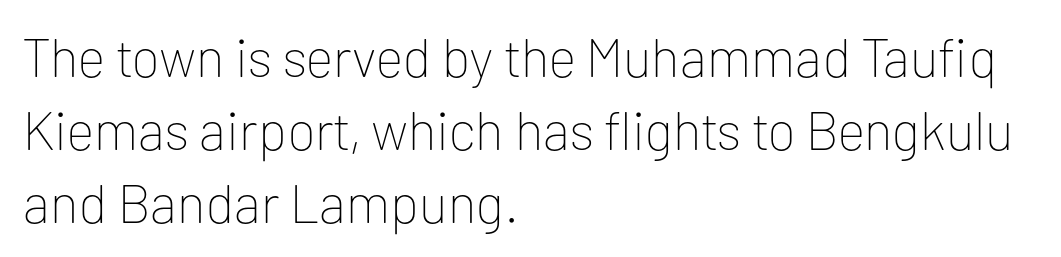
{"serif": "no", "italic": "no", "bold": "no", "weight": "thin", "width": "normal", "stroke_contrast": "low", "x_height": "medium", "monospaced": "no", "underline": "no", "align": "left", "line_spacing": "normal", "line_spacing_ratio": 1.35, "letter_spacing": "normal", "letter_spacing_em": 0.0, "glyph_px": 54}
